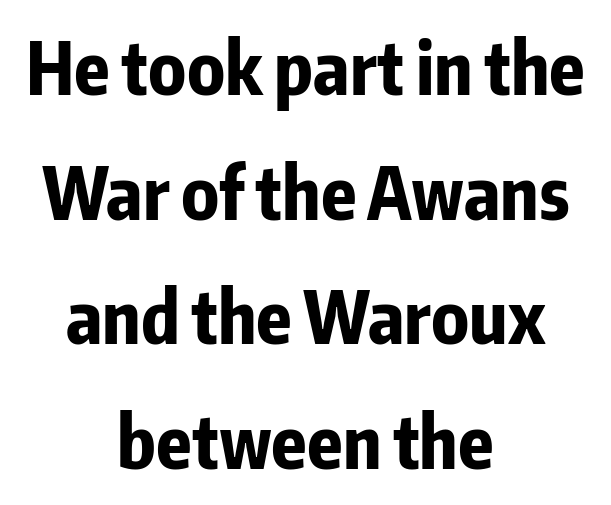
In terms of weight, the rendering is a true, heavy bold. Character widths vary here, with narrow letters taking less room than wide ones. Glyph-to-glyph distance matches everyday printed text. The setting favours the middle, as headings and verse often do. Clear beneath every line of the passage. These lines are composed in type without serifs.
